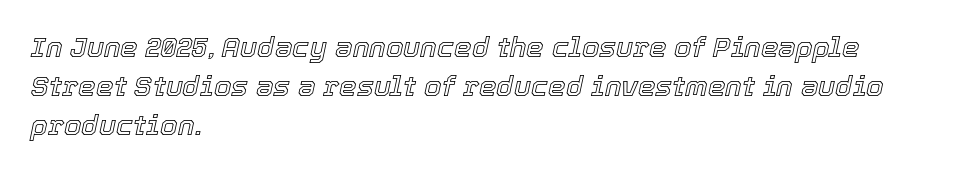
The image shows 28 px text type, italic (leaning right); set left-aligned, normal line spacing (1.4x), normal letter spacing, not underlined; a medium x-height.
